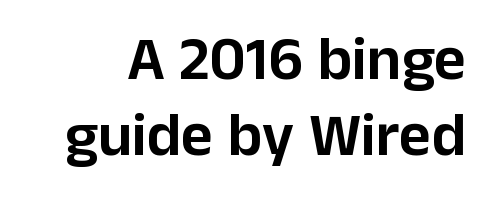
{"serif": "no", "italic": "no", "width": "normal", "stroke_contrast": "low", "x_height": "medium", "monospaced": "no", "underline": "no", "line_spacing_ratio": 1.22, "letter_spacing": "normal", "letter_spacing_em": 0.0, "glyph_px": 62}
